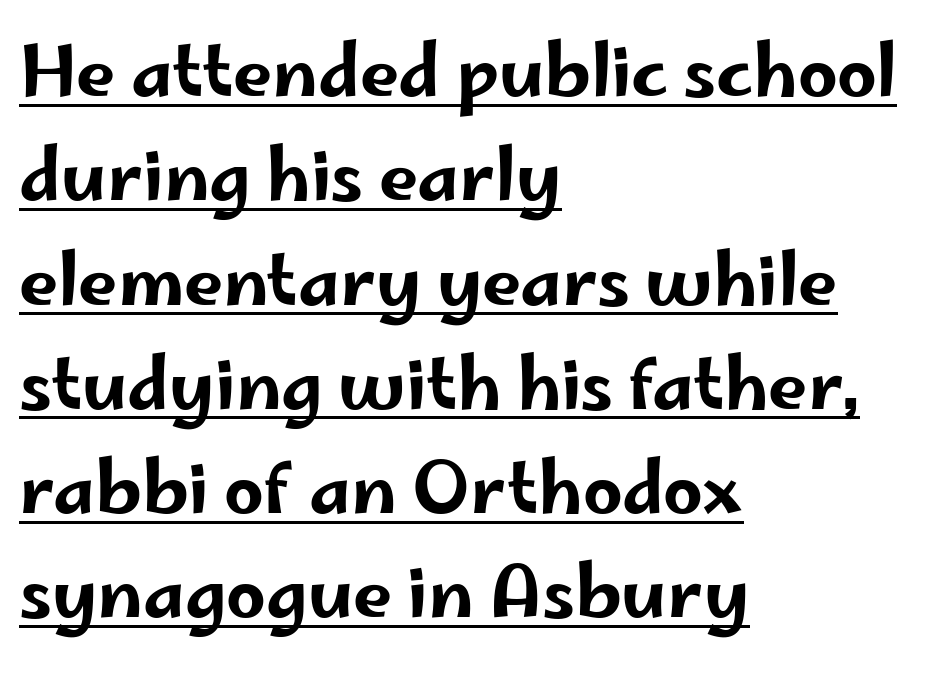
Q: Is the text italic (slanted)? A: No, it is upright.
Q: Is the typeface a serif or a sans-serif typeface? A: Sans-serif.
Q: Is the text underlined? A: Yes.
Q: How is the paragraph aligned? A: Left-aligned.
Q: Is the spacing between letters normal or unusually wide? A: Normal.
Q: Is the spacing between lines tight, normal or loose? A: Normal.
Q: Width (condensed, normal, or wide)? A: Wide.
Q: Stroke contrast? A: Low.
Q: x-height? A: Small.
Q: Monospaced? A: No.
